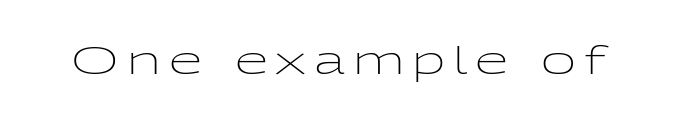
{"serif": "no", "italic": "no", "bold": "no", "weight": "light", "width": "wide", "stroke_contrast": "low", "x_height": "medium", "monospaced": "no", "underline": "no", "letter_spacing": "wide", "letter_spacing_em": 0.21, "glyph_px": 38}
